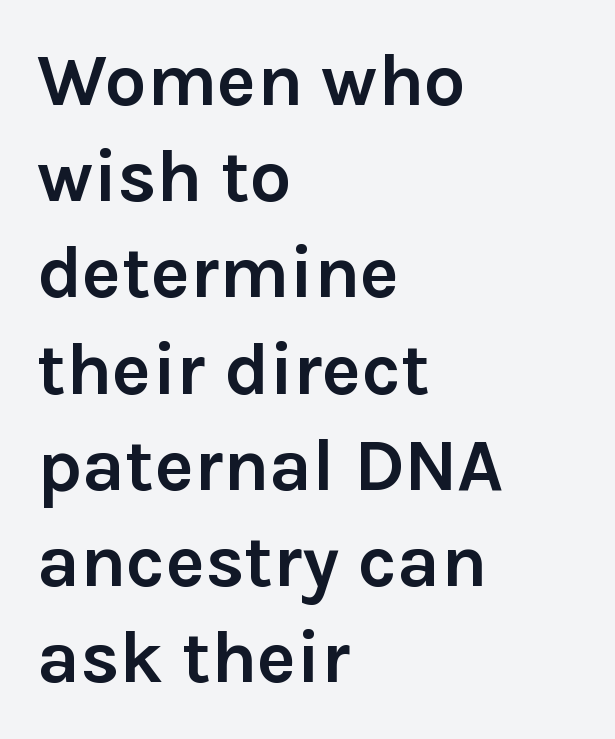
The image shows 74 px semibold sans-serif type, upright; set left-aligned, normal line spacing (1.3x), normal letter spacing, not underlined; low stroke contrast and a medium x-height.
